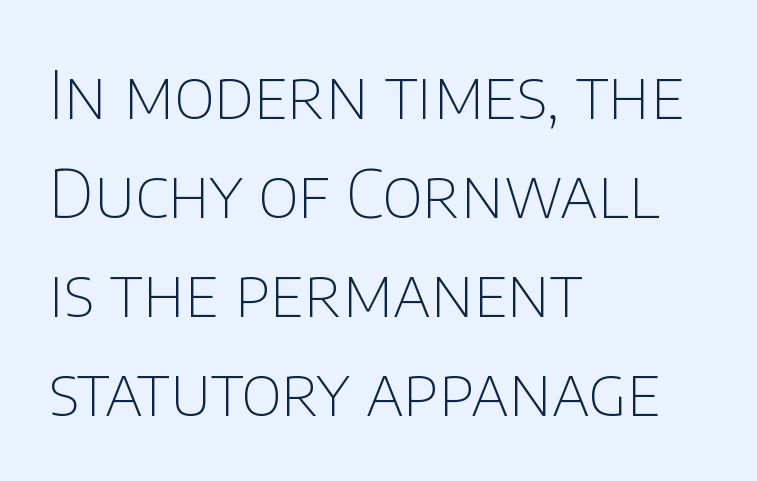
Proportional: the letters do not fall into vertical columns. Regarding serifs, this sample does without them. The rendering uses a moderate line-height, typical for paragraphs. The passage is arranged the way most books set body copy — flush left. Decoration check: the copy has no underline. The tracking reads as untouched default to a designer's eye.
